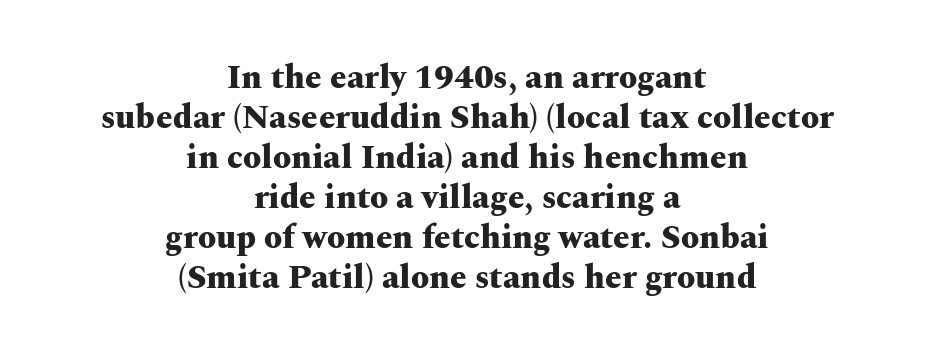
Q: Is the text bold? A: Yes.
Q: Is the text italic (slanted)? A: No, it is upright.
Q: Is the typeface a serif or a sans-serif typeface? A: Serif.
Q: Is the text underlined? A: No.
Q: How is the paragraph aligned? A: Centered.
Q: Is the spacing between letters normal or unusually wide? A: Normal.
Q: Width (condensed, normal, or wide)? A: Wide.
Q: Stroke contrast? A: Medium.
Q: x-height? A: Medium.
Q: Monospaced? A: No.
